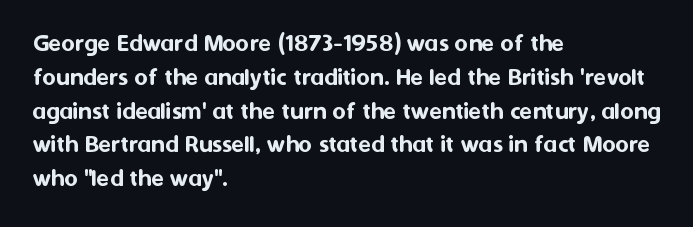
The ragged edge is on the right, which tells us the setting is flush left. How would I describe the line gaps? Plain and ordinary. This is the regular roman posture of the typeface. Only glyphs here, with clear space below each row.
